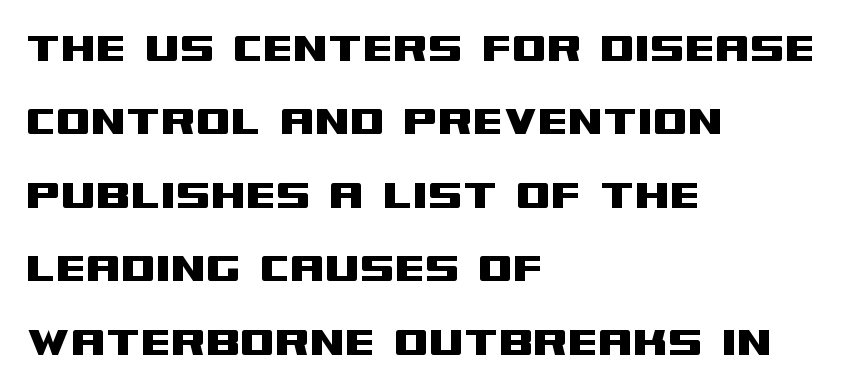
The image shows 50 px wide sans-serif type, upright; set left-aligned, normal line spacing (1.47x), normal letter spacing, not underlined; medium stroke contrast and a large x-height.
